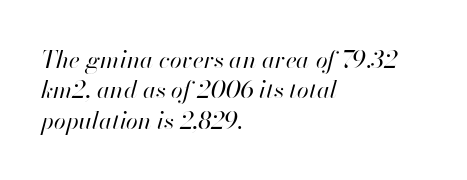
Q: Is the text bold? A: No.
Q: Is the text italic (slanted)? A: Yes, it leans right by about 13 degrees.
Q: Is the text underlined? A: No.
Q: How is the paragraph aligned? A: Left-aligned.
Q: Is the spacing between letters normal or unusually wide? A: Normal.
Q: Is the spacing between lines tight, normal or loose? A: Normal.
